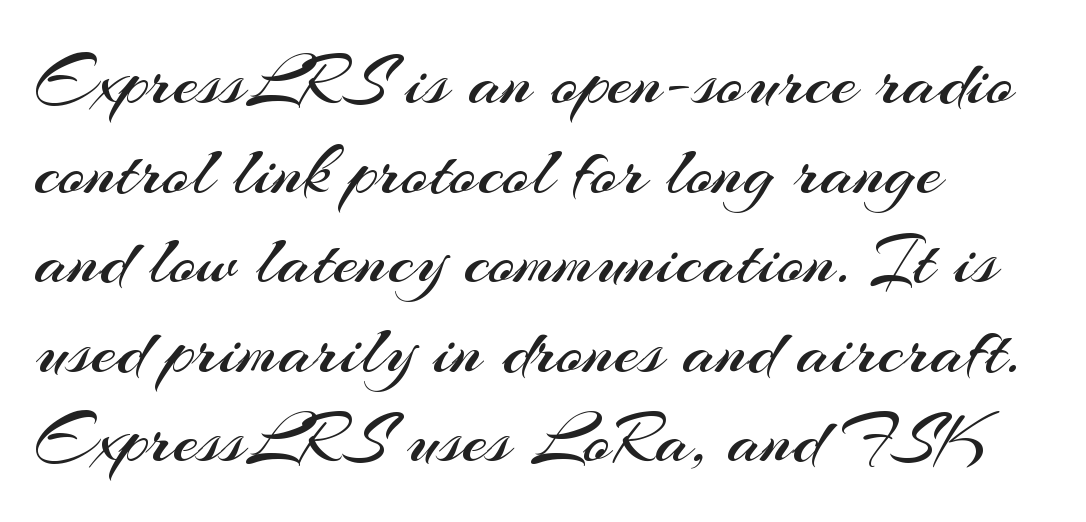
The image shows 74 px regular-weight sans-serif type; set left-aligned, line spacing 1.21x, normal letter spacing, not underlined; medium stroke contrast and a small x-height.
